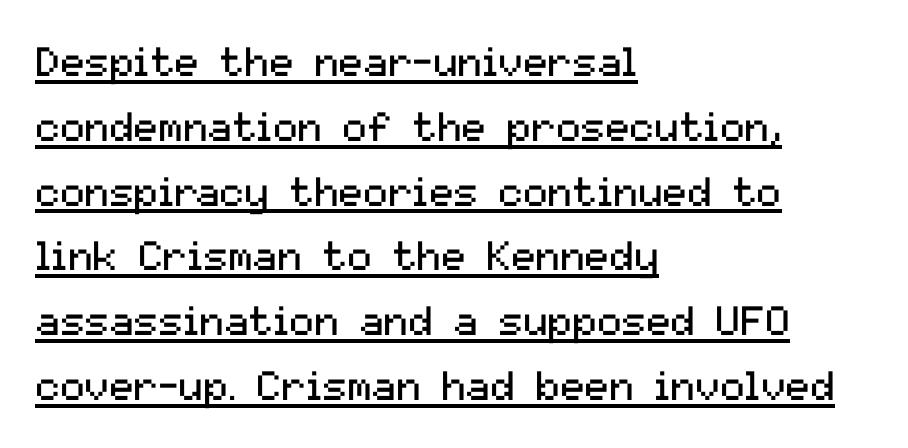
The image shows 41 px regular-weight sans-serif type, upright; set left-aligned, normal line spacing (1.58x), normal letter spacing, underlined; medium stroke contrast and a medium x-height.
